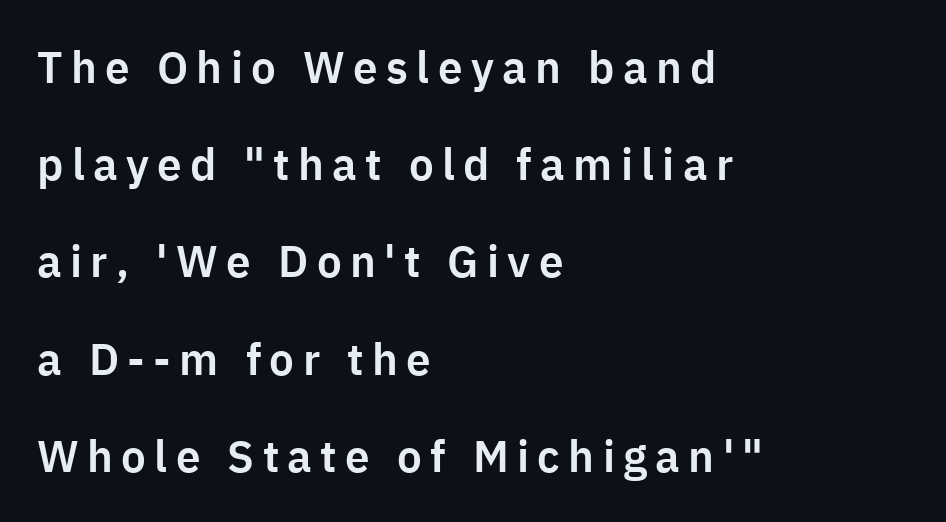
The image shows 44 px sans-serif type, upright; set left-aligned, loose line spacing (2.21x), not underlined; low stroke contrast and a medium x-height.
